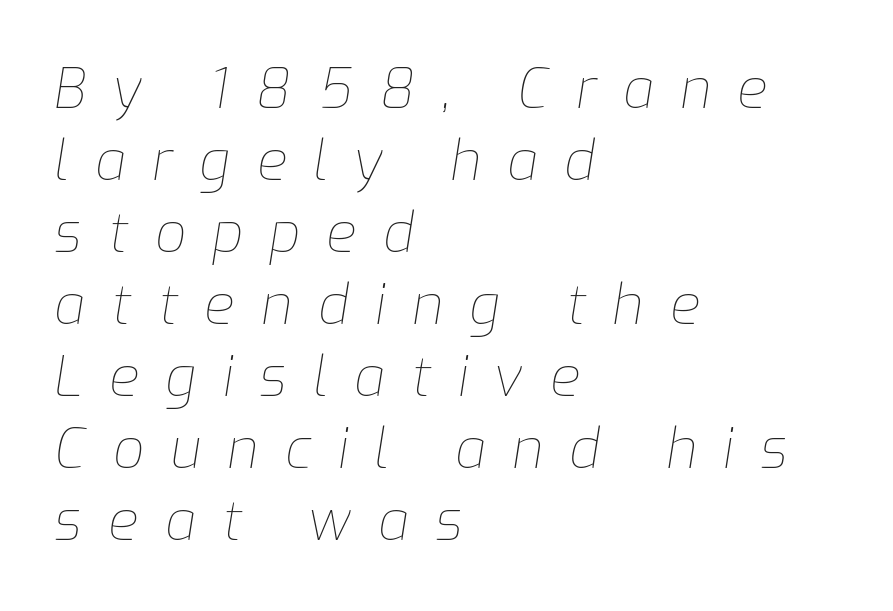
Baseline-to-baseline distance is the conventional proportion of letter height. Would a proofreader flag this as italicized? Yes. Honestly, there is no underline to notice here at all. Inter-character spacing is expanded well beyond the font's built-in metrics.
